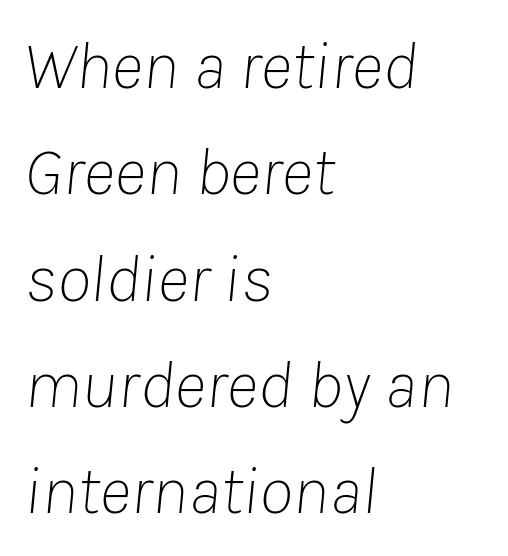
The space directly below the letters is spotless. The tracking reads as untouched default to a designer's eye. The passage shown stacks its lines at a standard gap. Typeset ragged right — the left edge is the straight one.
